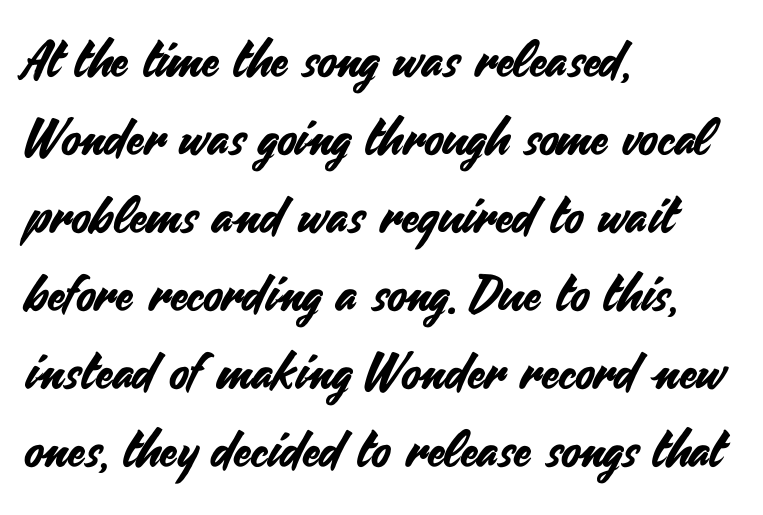
{"serif": "no", "width": "normal", "stroke_contrast": "medium", "x_height": "small", "monospaced": "no", "underline": "no", "align": "left", "line_spacing": "normal", "line_spacing_ratio": 1.56, "letter_spacing": "normal", "letter_spacing_em": 0.0, "glyph_px": 50}
